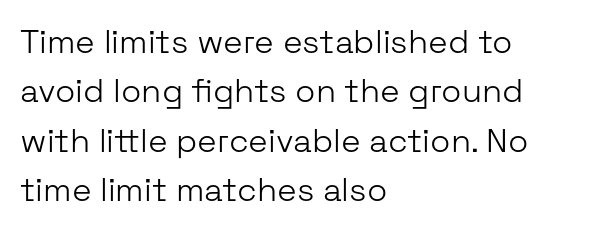
Q: Is the text bold? A: No.
Q: Is the text italic (slanted)? A: No, it is upright.
Q: Is the typeface a serif or a sans-serif typeface? A: Sans-serif.
Q: Is the text underlined? A: No.
Q: How is the paragraph aligned? A: Left-aligned.
Q: Is the spacing between letters normal or unusually wide? A: Normal.
Q: Is the spacing between lines tight, normal or loose? A: Normal.
Q: Width (condensed, normal, or wide)? A: Normal.
Q: Stroke contrast? A: Low.
Q: x-height? A: Medium.
Q: Monospaced? A: No.
